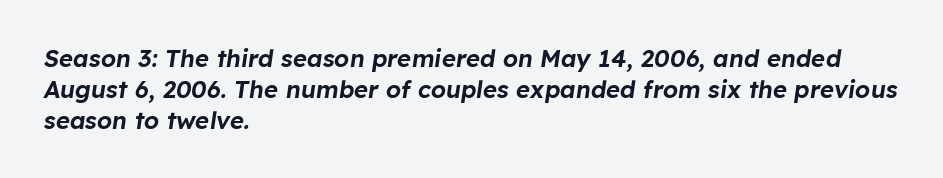
{"italic": "yes", "lean": "right", "slant_degrees": 8, "underline": "no", "align": "left", "line_spacing": "normal", "line_spacing_ratio": 1.29, "letter_spacing": "normal", "letter_spacing_em": 0.0, "glyph_px": 24}
